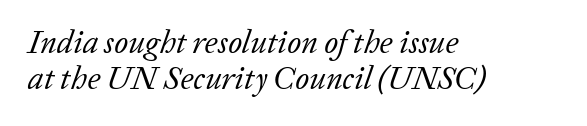
The image shows 32 px regular-weight serif type, italic (leaning right); set left-aligned, tight line spacing (1.14x), normal letter spacing, not underlined; low stroke contrast and a medium x-height.
